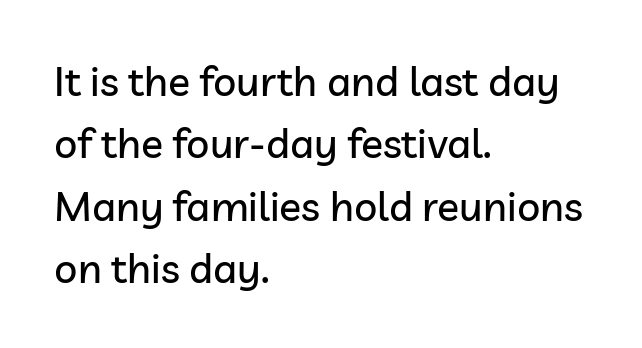
{"serif": "no", "italic": "no", "width": "normal", "stroke_contrast": "low", "x_height": "medium", "monospaced": "no", "underline": "no", "align": "left", "line_spacing": "normal", "line_spacing_ratio": 1.52, "letter_spacing": "normal", "letter_spacing_em": 0.0, "glyph_px": 41}
